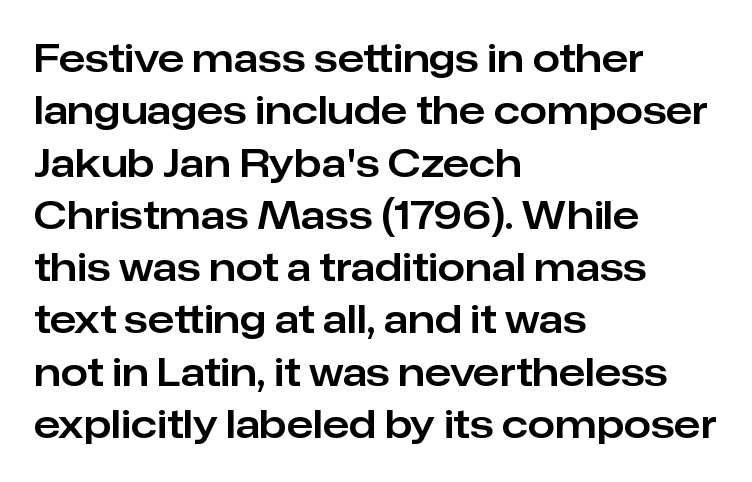
{"serif": "no", "italic": "no", "width": "normal", "stroke_contrast": "low", "x_height": "medium", "monospaced": "no", "underline": "no", "align": "left", "line_spacing": "normal", "line_spacing_ratio": 1.34, "letter_spacing": "normal", "letter_spacing_em": 0.0, "glyph_px": 39}
